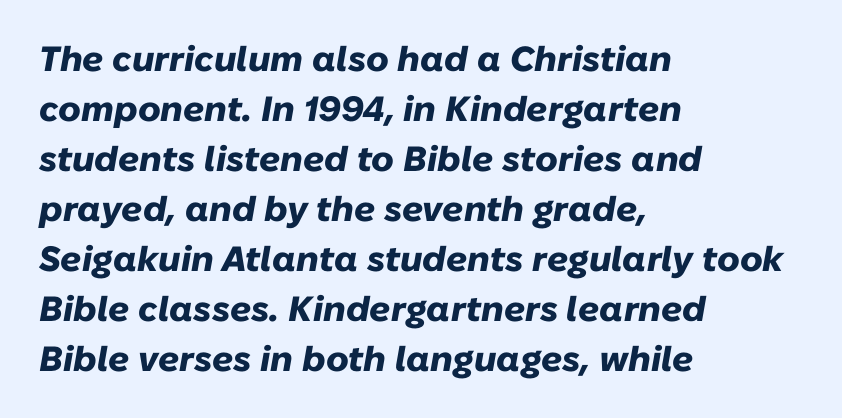
Q: Is the text bold? A: Yes.
Q: Is the text italic (slanted)? A: Yes, it leans right by about 10 degrees.
Q: Is the text underlined? A: No.
Q: How is the paragraph aligned? A: Left-aligned.
Q: Is the spacing between letters normal or unusually wide? A: Normal.
Q: Is the spacing between lines tight, normal or loose? A: Normal.
Q: Width (condensed, normal, or wide)? A: Normal.
Q: Stroke contrast? A: Low.
Q: x-height? A: Medium.
Q: Monospaced? A: No.
